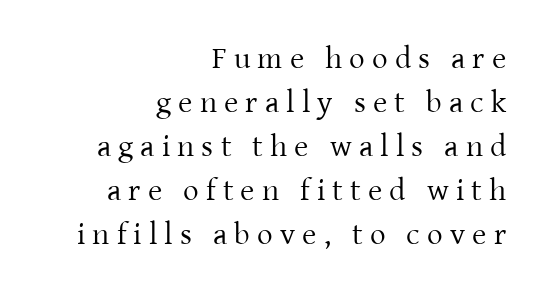
The image shows 31 px regular-weight serif type, upright; set right-aligned, normal line spacing (1.42x), unusually wide letter spacing (+0.23 em), not underlined; low stroke contrast and a medium x-height.
